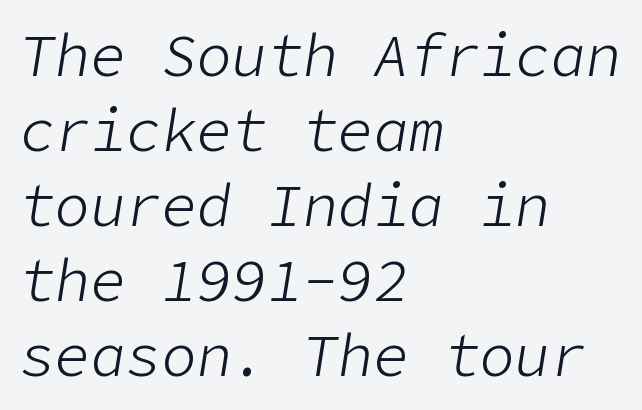
{"italic": "yes", "lean": "right", "slant_degrees": 9, "bold": "no", "weight": "light", "width": "normal", "stroke_contrast": "low", "x_height": "medium", "underline": "no", "align": "left", "line_spacing": "normal", "line_spacing_ratio": 1.27, "letter_spacing": "normal", "letter_spacing_em": 0.0, "glyph_px": 59}
